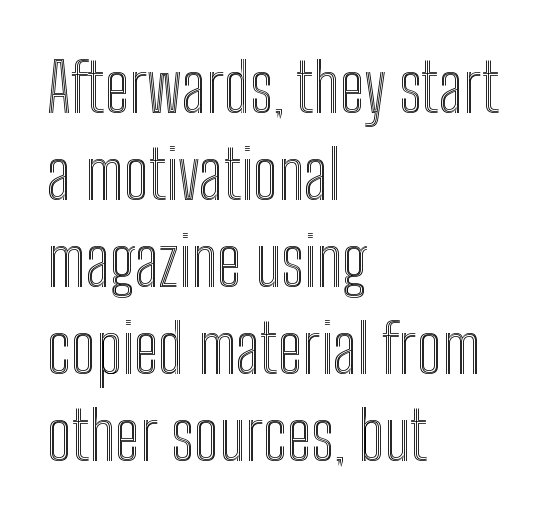
Typeset ragged right — the left edge is the straight one. Here the designer chose a conventional face with non-uniform glyph widths. The area under the type is left untouched. Summary of vertical rhythm: regular, with standard interline spacing.
